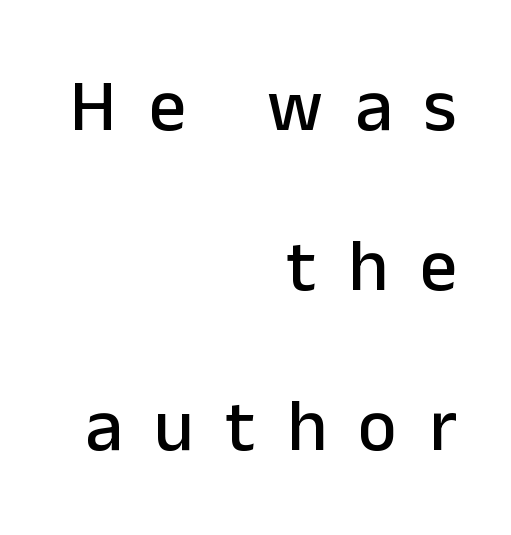
The strip under each line holds only bare page. No italicization has been applied; the sample stays upright. The type family on display is of the sans-serif kind. Right-aligned paragraph, ragged on the left. The face used here is proportionally spaced, like ordinary book or web type. In terms of leading, this rendering errs on the spacious side.
